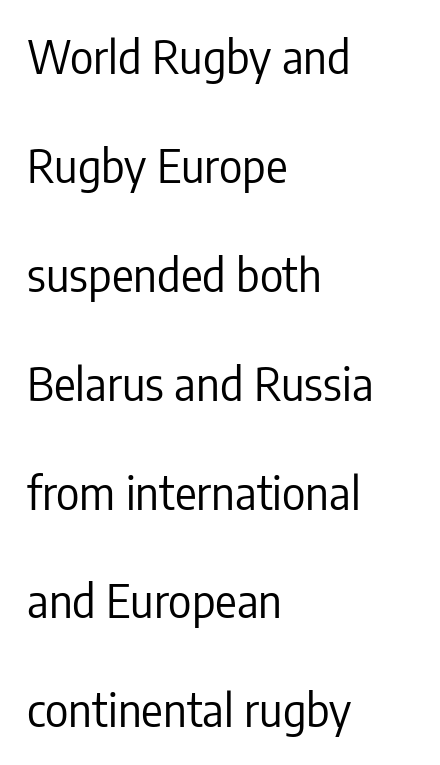
Type without underlining. Heft: none added — not bold. Vertical strokes here are truly vertical. This sample trades compactness for vertical openness between lines.
